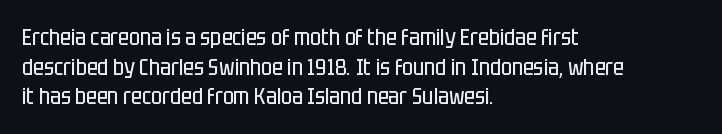
The lines sit at an ordinary, default distance from one another. The rag falls on the right side of this text block. The characters are drawn with everyday or finer stroke widths. Descender tails drop into unmarked territory.
